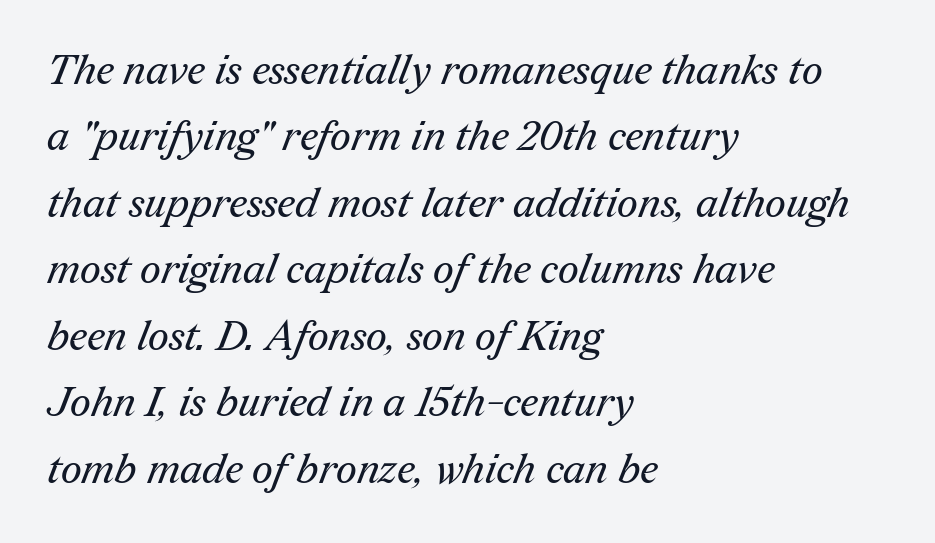
The horizontal fit of the characters is conventional and even. Decoration check: the copy has no underline. This sample is left-justified, so line endings fall wherever the words run out. The rendering uses natural spacing where letterforms have individual widths. The typeface chosen for these lines features serifs.
